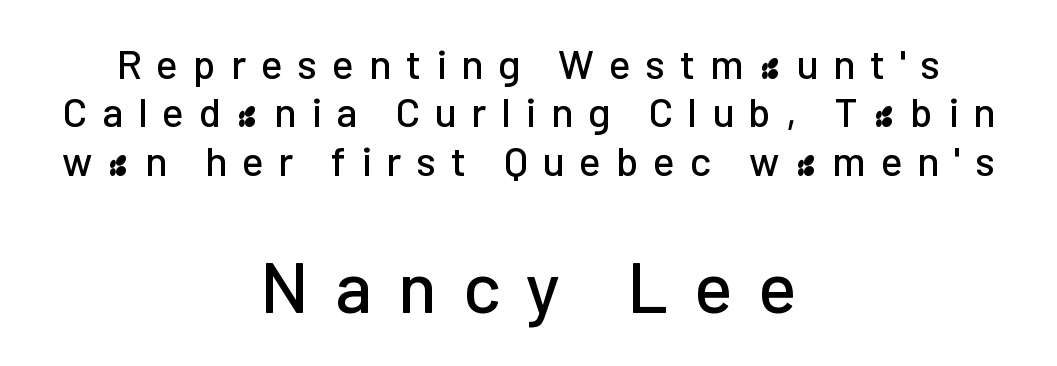
Q: Is the text italic (slanted)? A: No, it is upright.
Q: Is the typeface a serif or a sans-serif typeface? A: Sans-serif.
Q: Is the text underlined? A: No.
Q: How is the paragraph aligned? A: Centered.
Q: Is the spacing between letters normal or unusually wide? A: Unusually wide.
Q: Which block of text is set in a larger size, the first (top) or the second (bottom)? A: The second (bottom) one.
Q: Width (condensed, normal, or wide)? A: Normal.
Q: Stroke contrast? A: Low.
Q: x-height? A: Medium.
Q: Monospaced? A: No.
